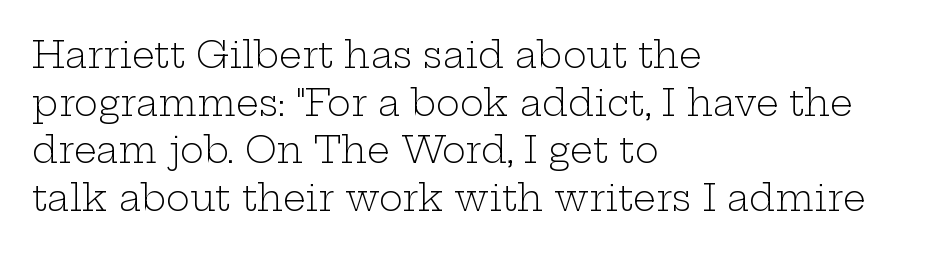
{"serif": "yes", "italic": "no", "bold": "no", "weight": "light", "width": "wide", "stroke_contrast": "low", "x_height": "medium", "monospaced": "no", "underline": "no", "align": "left", "line_spacing": "normal", "line_spacing_ratio": 1.32, "letter_spacing": "normal", "letter_spacing_em": 0.0, "glyph_px": 36}
